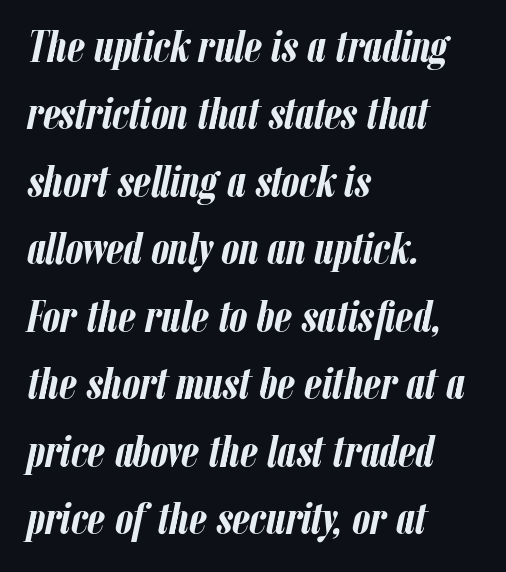
{"italic": "yes", "lean": "right", "slant_degrees": 12, "bold": "yes", "weight": "semibold", "width": "condensed", "stroke_contrast": "low", "x_height": "medium", "monospaced": "no", "underline": "no", "align": "left", "line_spacing": "normal", "line_spacing_ratio": 1.5, "letter_spacing": "normal", "letter_spacing_em": 0.0, "glyph_px": 45}
